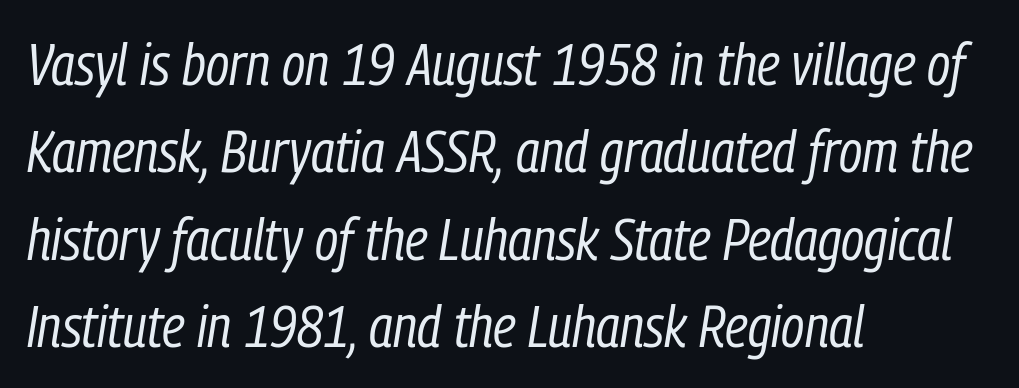
Q: Is the text bold? A: No.
Q: Is the text italic (slanted)? A: Yes, it leans right by about 9 degrees.
Q: Is the text underlined? A: No.
Q: How is the paragraph aligned? A: Left-aligned.
Q: Is the spacing between letters normal or unusually wide? A: Normal.
Q: Is the spacing between lines tight, normal or loose? A: Normal.
Q: Width (condensed, normal, or wide)? A: Condensed.
Q: Stroke contrast? A: Low.
Q: x-height? A: Medium.
Q: Monospaced? A: No.
